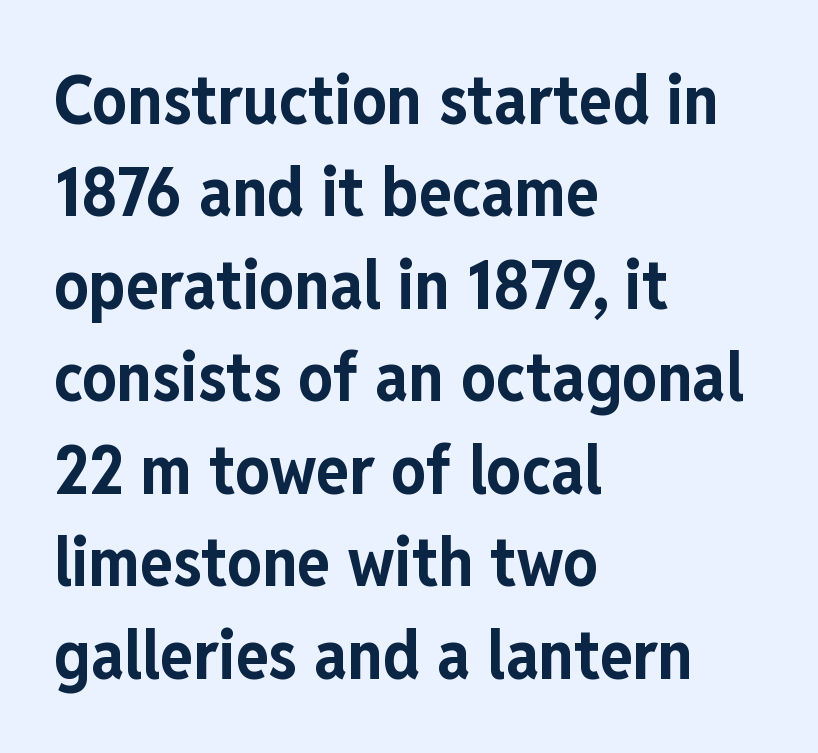
The image shows 69 px bold, condensed sans-serif type, upright; set left-aligned, normal line spacing (1.34x), normal letter spacing, not underlined; low stroke contrast and a medium x-height.
